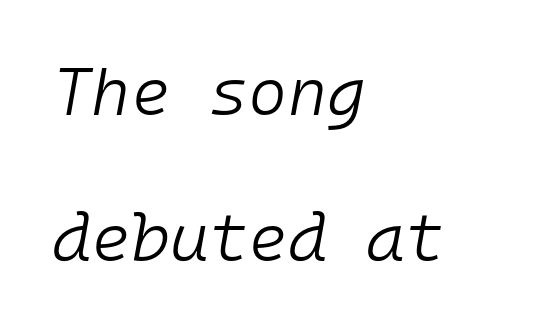
The image shows 67 px light type, italic (leaning right), monospaced; set left-aligned, loose line spacing (2.18x), normal letter spacing, not underlined; low stroke contrast and a medium x-height.
